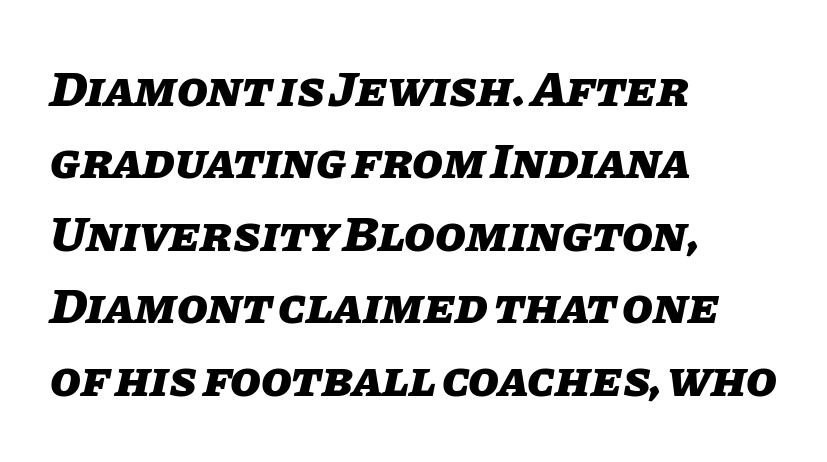
Q: Is the text bold? A: Yes.
Q: Is the text italic (slanted)? A: Yes, it leans right by about 11 degrees.
Q: Is the text underlined? A: No.
Q: How is the paragraph aligned? A: Left-aligned.
Q: Is the spacing between letters normal or unusually wide? A: Normal.
Q: Is the spacing between lines tight, normal or loose? A: Normal.
Q: Width (condensed, normal, or wide)? A: Normal.
Q: Stroke contrast? A: Low.
Q: x-height? A: Large.
Q: Monospaced? A: No.
